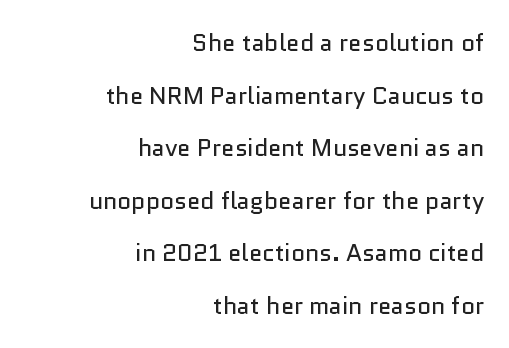
Q: Is the text bold? A: No.
Q: Is the text italic (slanted)? A: No, it is upright.
Q: Is the text underlined? A: No.
Q: How is the paragraph aligned? A: Right-aligned.
Q: Is the spacing between letters normal or unusually wide? A: Normal.
Q: Is the spacing between lines tight, normal or loose? A: Loose.
